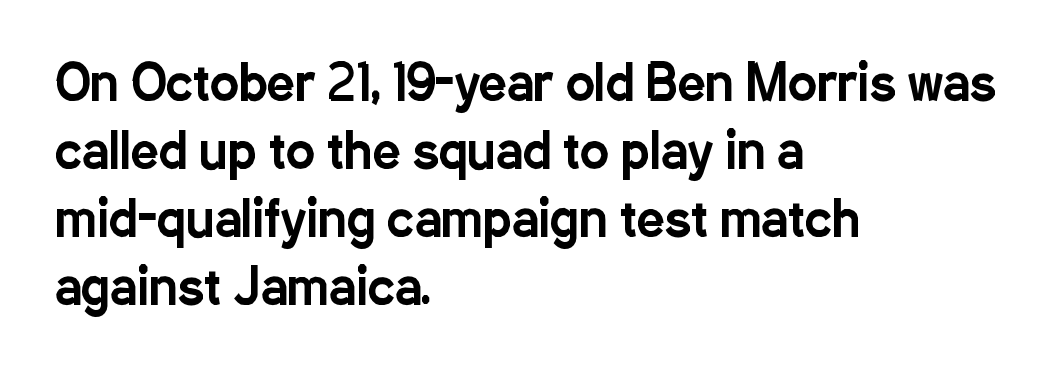
{"serif": "no", "italic": "no", "width": "condensed", "stroke_contrast": "low", "x_height": "medium", "monospaced": "no", "underline": "no", "align": "left", "line_spacing": "normal", "line_spacing_ratio": 1.39, "letter_spacing": "normal", "letter_spacing_em": 0.0, "glyph_px": 49}
